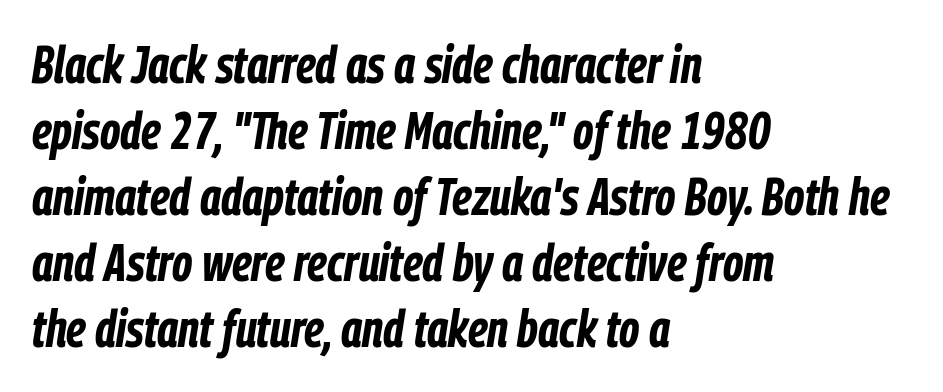
Q: Is the text bold? A: Yes.
Q: Is the text italic (slanted)? A: Yes, it leans right by about 9 degrees.
Q: Is the text underlined? A: No.
Q: How is the paragraph aligned? A: Left-aligned.
Q: Is the spacing between letters normal or unusually wide? A: Normal.
Q: Is the spacing between lines tight, normal or loose? A: Normal.
Q: Width (condensed, normal, or wide)? A: Condensed.
Q: Stroke contrast? A: Low.
Q: x-height? A: Medium.
Q: Monospaced? A: No.
